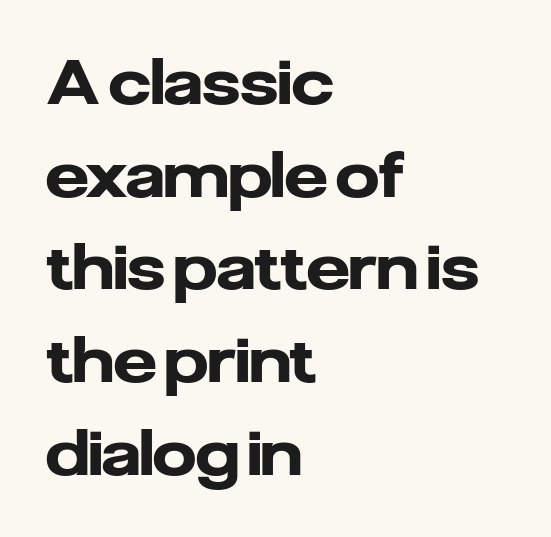
The image shows 61 px heavy sans-serif type, upright; set left-aligned, normal line spacing (1.52x), normal letter spacing, not underlined; low stroke contrast and a medium x-height.
